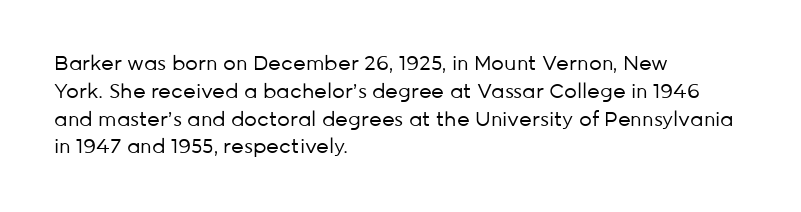
Q: Is the text bold? A: No.
Q: Is the text italic (slanted)? A: No, it is upright.
Q: Is the text underlined? A: No.
Q: How is the paragraph aligned? A: Left-aligned.
Q: Is the spacing between letters normal or unusually wide? A: Normal.
Q: Is the spacing between lines tight, normal or loose? A: Normal.
